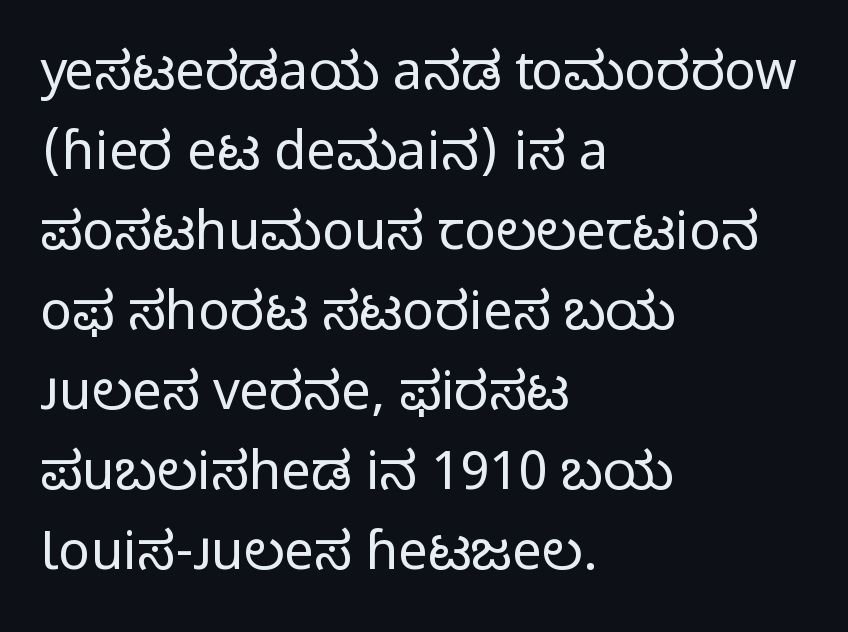
{"serif": "no", "italic": "no", "bold": "no", "weight": "regular", "width": "normal", "stroke_contrast": "low", "x_height": "medium", "monospaced": "no", "underline": "no", "align": "left", "line_spacing": "normal", "line_spacing_ratio": 1.51, "letter_spacing": "normal", "letter_spacing_em": 0.0, "glyph_px": 53}
